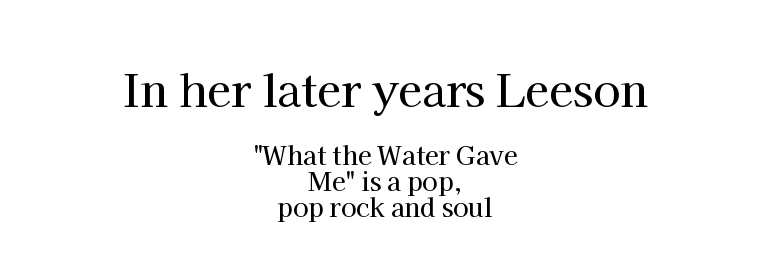
{"serif": "yes", "italic": "no", "width": "normal", "stroke_contrast": "high", "x_height": "medium", "monospaced": "no", "underline": "no", "align": "center", "line_spacing": "tight", "line_spacing_ratio": 1.04, "letter_spacing": "normal", "letter_spacing_em": 0.0, "larger_block": "first", "size_ratio": 1.76, "glyph_px": 44}
